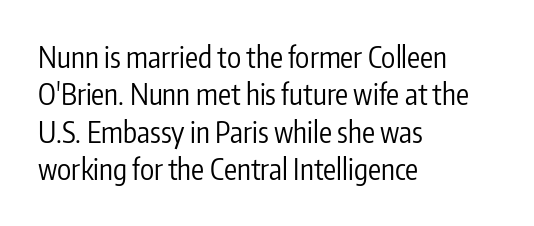
Q: Is the text bold? A: No.
Q: Is the text italic (slanted)? A: No, it is upright.
Q: Is the typeface a serif or a sans-serif typeface? A: Sans-serif.
Q: Is the text underlined? A: No.
Q: How is the paragraph aligned? A: Left-aligned.
Q: Is the spacing between letters normal or unusually wide? A: Normal.
Q: Is the spacing between lines tight, normal or loose? A: Normal.
Q: Width (condensed, normal, or wide)? A: Condensed.
Q: Stroke contrast? A: Low.
Q: x-height? A: Medium.
Q: Monospaced? A: No.
